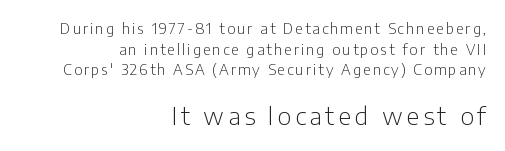
Q: Is the text bold? A: No.
Q: Is the text italic (slanted)? A: No, it is upright.
Q: Is the text underlined? A: No.
Q: How is the paragraph aligned? A: Right-aligned.
Q: Is the spacing between lines tight, normal or loose? A: Normal.
Q: Which block of text is set in a larger size, the first (top) or the second (bottom)? A: The second (bottom) one.
